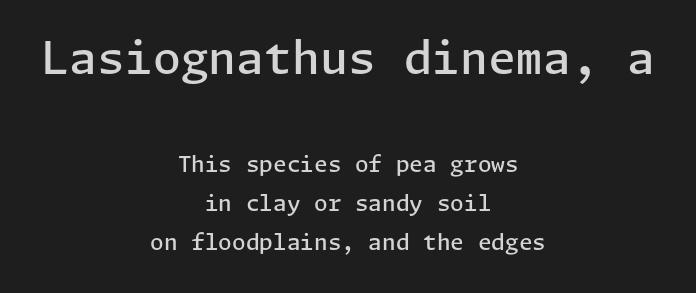
The image shows 45 px semibold sans-serif type, upright; set centered, line spacing 1.77x, normal letter spacing, not underlined; the first (top) block is 2.05x larger; low stroke contrast and a medium x-height.
